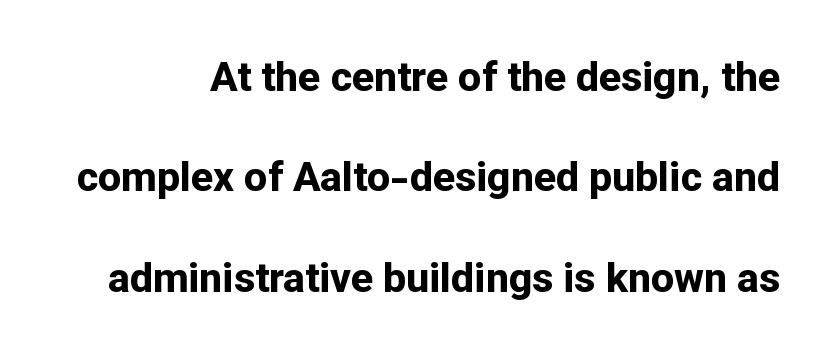
Q: Is the text bold? A: Yes.
Q: Is the text italic (slanted)? A: No, it is upright.
Q: Is the typeface a serif or a sans-serif typeface? A: Sans-serif.
Q: Is the text underlined? A: No.
Q: Is the spacing between letters normal or unusually wide? A: Normal.
Q: Is the spacing between lines tight, normal or loose? A: Loose.
Q: Width (condensed, normal, or wide)? A: Normal.
Q: Stroke contrast? A: Low.
Q: x-height? A: Medium.
Q: Monospaced? A: No.
